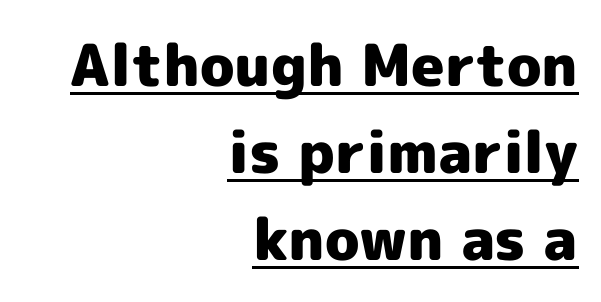
A normal amount of white space separates one row of letters from the next. The string is rendered with underlining switched on. Spacing verdict: proportional, widths tailored to each character. Each letter's strokes conclude bluntly, with no projecting serifs.
